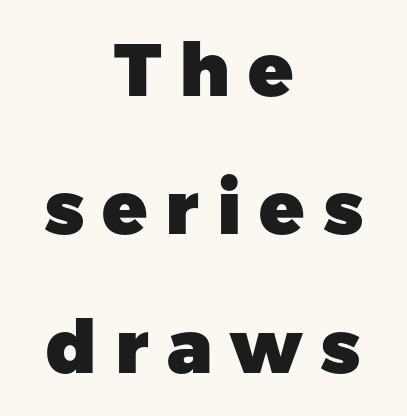
The specimen omits any rule beneath the text block's lines. This is roman type, the default non-slanted kind. Does extra space separate the letters? Yes, quite a lot of it. Where is the straight margin? There isn't one; the lines are centered. The font is running at its bold setting. To sum up the face: it is a sans, with no serifs.
